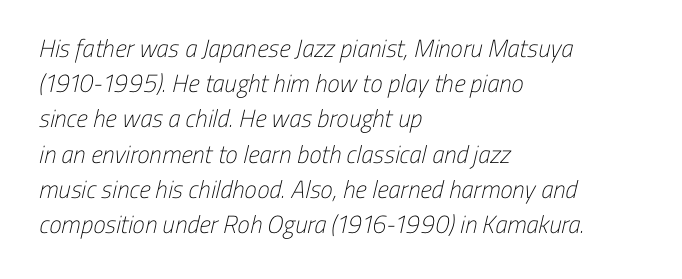
{"bold": "no", "underline": "no", "align": "left", "line_spacing": "normal", "line_spacing_ratio": 1.41, "letter_spacing": "normal", "letter_spacing_em": 0.0, "glyph_px": 25}
